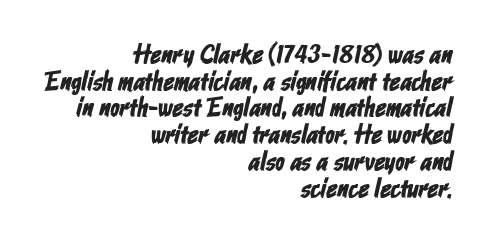
{"underline": "no", "align": "right", "line_spacing": "tight", "line_spacing_ratio": 0.99, "letter_spacing": "normal", "letter_spacing_em": 0.0, "glyph_px": 27}
